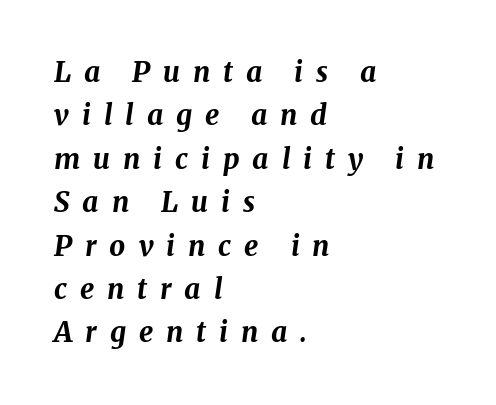
The image shows 28 px bold type, italic (leaning right); set left-aligned, normal line spacing (1.55x), unusually wide letter spacing (+0.46 em), not underlined; medium stroke contrast and a medium x-height.
